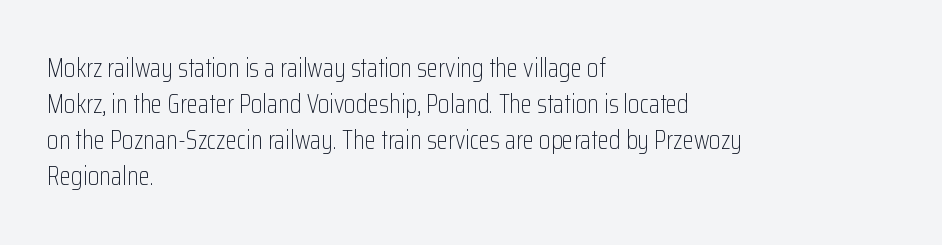
The image shows 26 px text type, upright; set left-aligned, normal line spacing (1.39x), normal letter spacing, not underlined.
